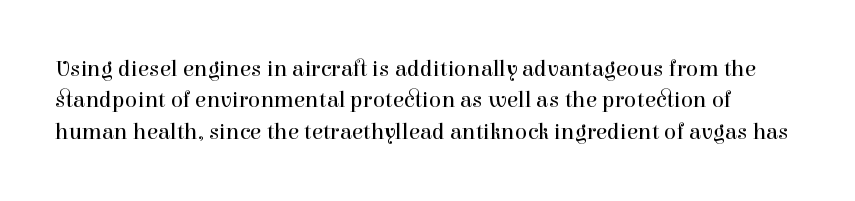
Italic? Not at all — the glyphs are vertical. Nobody touched the tracking dial on this one. Interline gaps are of average width in this sample. Counters stay open thanks to moderate or lighter strokes. The words here are not underlined.
